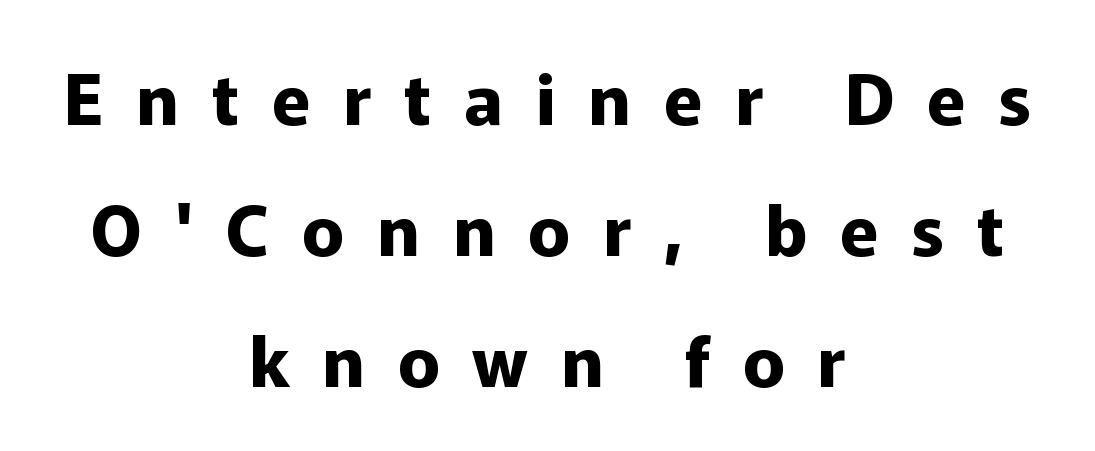
Posture: vertical. One-word summary of the alignment: center. The tracking reads as deliberately expanded to a designer's eye. The face used here is a sans, in the tradition of grotesques and geometrics. On the weight axis this lands at bold, roughly 700. You could not count columns in this text — the font is proportionally spaced.
